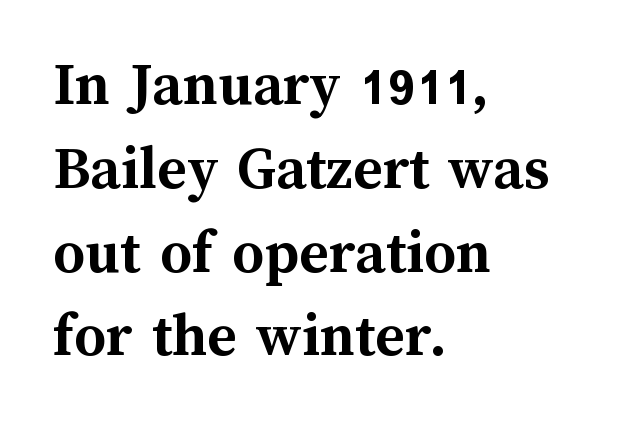
{"italic": "no", "bold": "yes", "weight": "semibold", "width": "normal", "stroke_contrast": "medium", "x_height": "medium", "monospaced": "no", "underline": "no", "align": "left", "line_spacing": "normal", "line_spacing_ratio": 1.33, "letter_spacing": "normal", "letter_spacing_em": 0.0, "glyph_px": 63}
